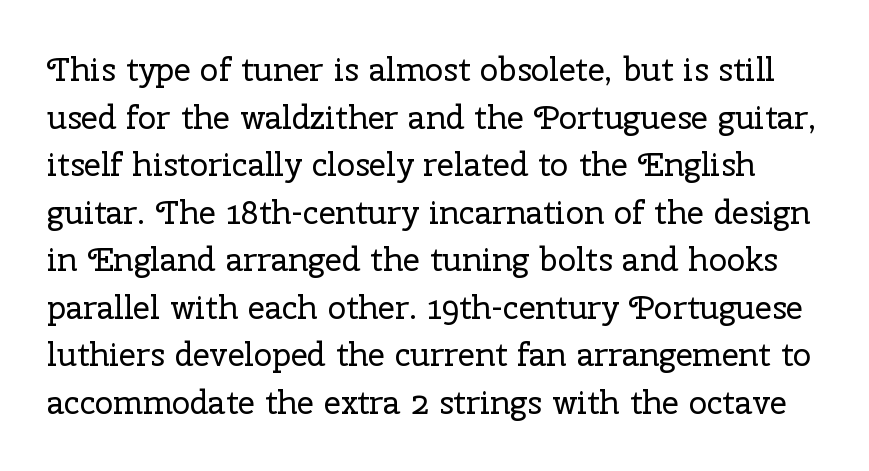
The image shows 33 px regular-weight serif type, upright; set normal line spacing (1.44x), normal letter spacing, not underlined; low stroke contrast and a medium x-height.
